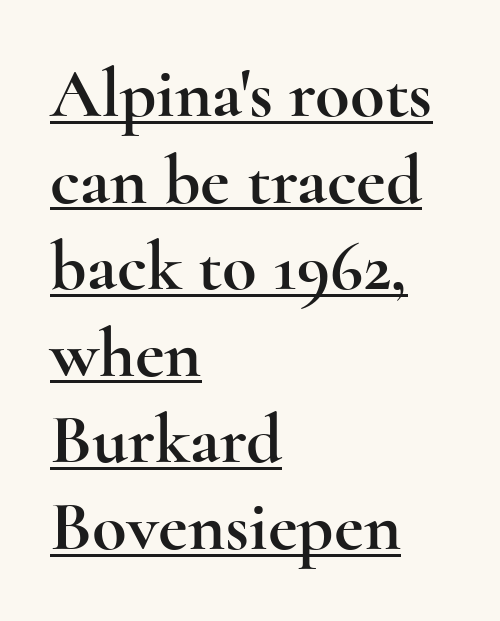
Q: Is the text italic (slanted)? A: No, it is upright.
Q: Is the typeface a serif or a sans-serif typeface? A: Serif.
Q: Is the text underlined? A: Yes.
Q: How is the paragraph aligned? A: Left-aligned.
Q: Is the spacing between letters normal or unusually wide? A: Normal.
Q: Width (condensed, normal, or wide)? A: Wide.
Q: x-height? A: Small.
Q: Monospaced? A: No.
